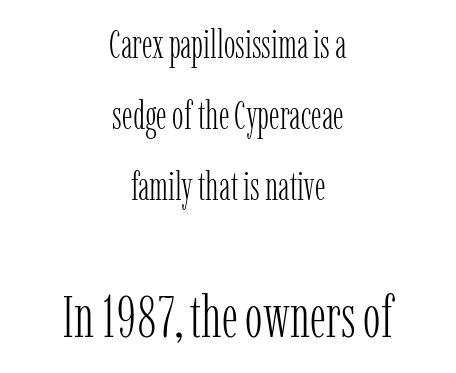
Q: Is the text bold? A: No.
Q: Is the text italic (slanted)? A: No, it is upright.
Q: Is the typeface a serif or a sans-serif typeface? A: Serif.
Q: Is the text underlined? A: No.
Q: How is the paragraph aligned? A: Centered.
Q: Is the spacing between letters normal or unusually wide? A: Normal.
Q: Which block of text is set in a larger size, the first (top) or the second (bottom)? A: The second (bottom) one.
Q: Width (condensed, normal, or wide)? A: Condensed.
Q: Stroke contrast? A: Low.
Q: x-height? A: Medium.
Q: Monospaced? A: No.
